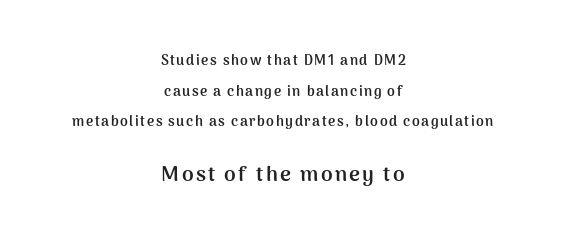
Q: Is the text bold? A: Yes.
Q: Is the text italic (slanted)? A: No, it is upright.
Q: Is the text underlined? A: No.
Q: How is the paragraph aligned? A: Centered.
Q: Is the spacing between lines tight, normal or loose? A: Loose.
Q: Which block of text is set in a larger size, the first (top) or the second (bottom)? A: The second (bottom) one.
